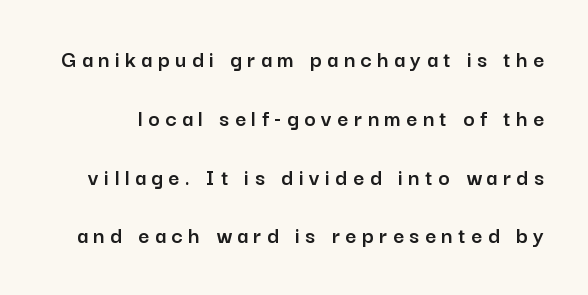
Do the letters lean? They stand straight. Look at the tracking — it's clearly loosened, letters drifting apart. The passage shown stacks its lines with a broad gap. A clean baseline with only descenders dipping below it.
